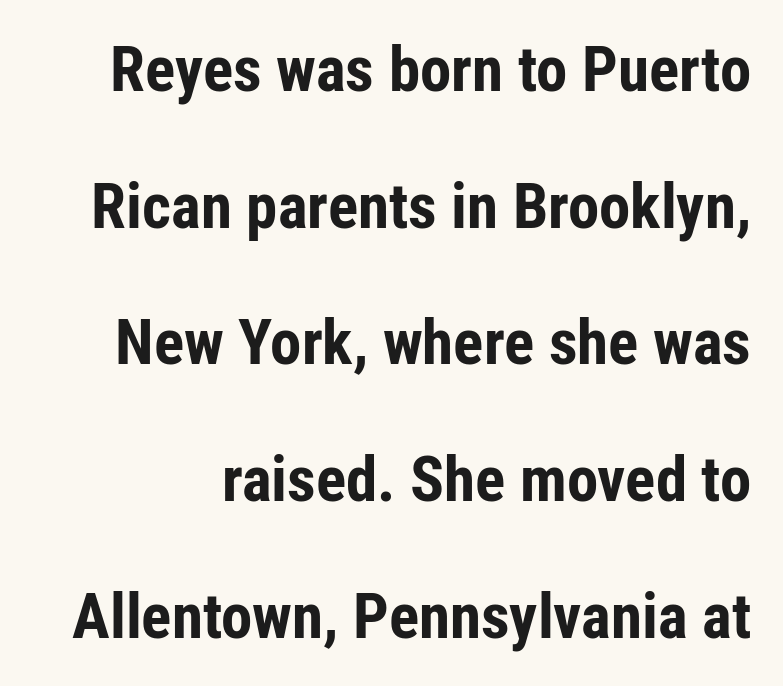
{"serif": "no", "italic": "no", "bold": "yes", "weight": "bold", "width": "condensed", "stroke_contrast": "low", "x_height": "medium", "monospaced": "no", "underline": "no", "line_spacing": "loose", "line_spacing_ratio": 2.17, "letter_spacing": "normal", "letter_spacing_em": 0.0, "glyph_px": 63}
